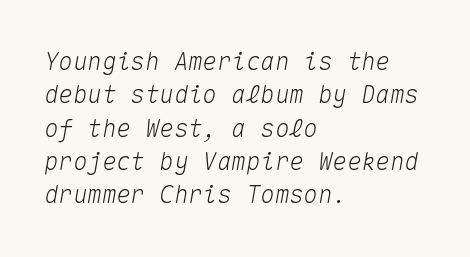
The image shows 24 px text type, italic (leaning right); set left-aligned, normal line spacing (1.39x), normal letter spacing, not underlined.
